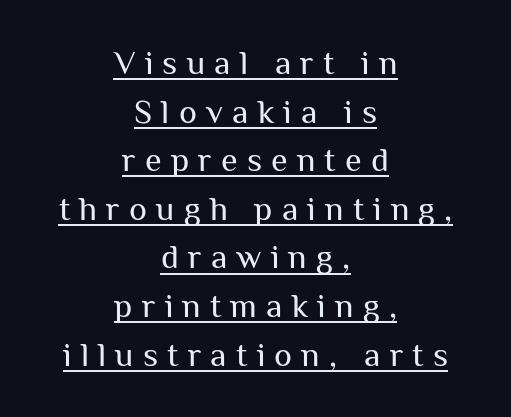
{"serif": "no", "italic": "no", "bold": "no", "weight": "regular", "width": "normal", "stroke_contrast": "medium", "x_height": "medium", "monospaced": "no", "underline": "yes", "align": "center", "line_spacing": "normal", "line_spacing_ratio": 1.43, "letter_spacing": "wide", "letter_spacing_em": 0.27, "glyph_px": 34}
